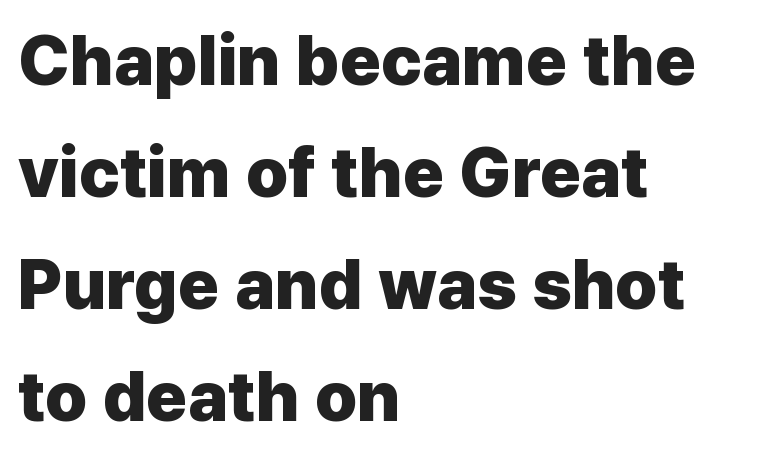
The image shows 70 px heavy sans-serif type, upright; set left-aligned, normal line spacing (1.6x), normal letter spacing, not underlined; low stroke contrast and a medium x-height.
